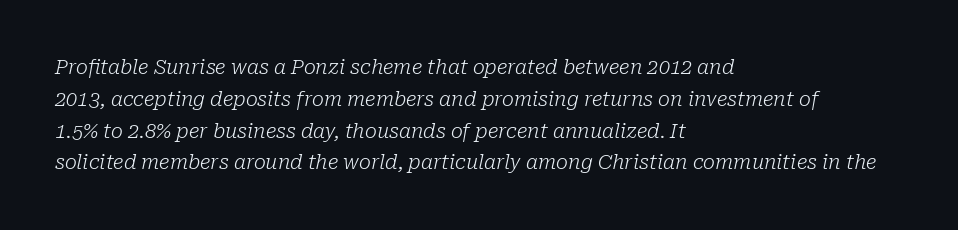
Is the block centered? No — it sits flush against the left margin. Compared with typical paragraphs, the rows here are spaced about the same. Emphasis-style slanted type is in use. Descenders are the only things crossing below the line. Caption: face not bold, strokes unweighted.
